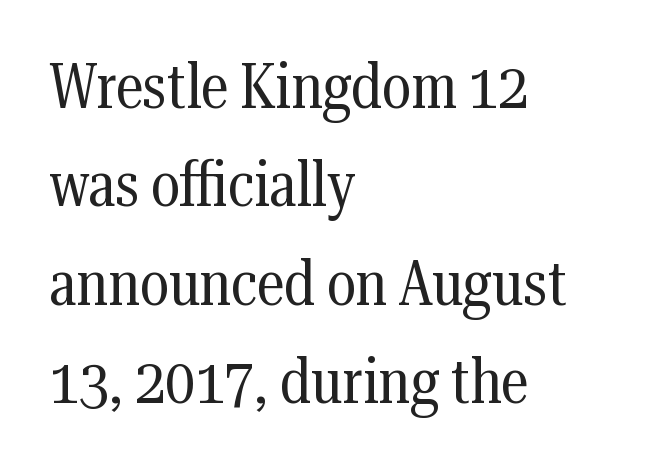
In terms of leading, this rendering sits right in the middle. The typesetting does not lean heavy: it is not bold. The horizontal fit of the characters is conventional and even. Letterform terminals end in serifs throughout the passage. Italic? Not at all — the glyphs are vertical.
